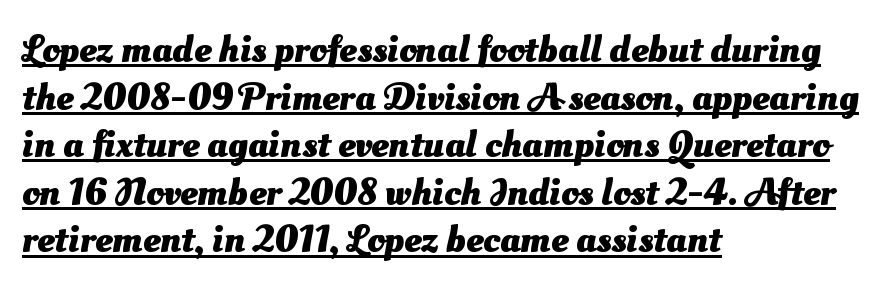
{"serif": "no", "bold": "yes", "weight": "heavy", "width": "normal", "stroke_contrast": "medium", "x_height": "small", "monospaced": "no", "underline": "yes", "align": "left", "line_spacing_ratio": 1.22, "letter_spacing": "normal", "letter_spacing_em": 0.0, "glyph_px": 39}
